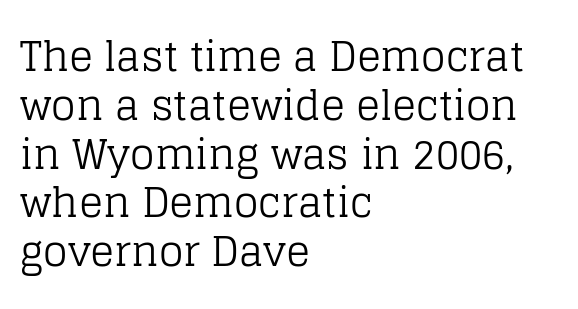
{"serif": "yes", "italic": "no", "bold": "no", "weight": "regular", "width": "normal", "stroke_contrast": "low", "x_height": "large", "monospaced": "no", "underline": "no", "align": "left", "line_spacing_ratio": 1.22, "letter_spacing": "normal", "letter_spacing_em": 0.0, "glyph_px": 40}
